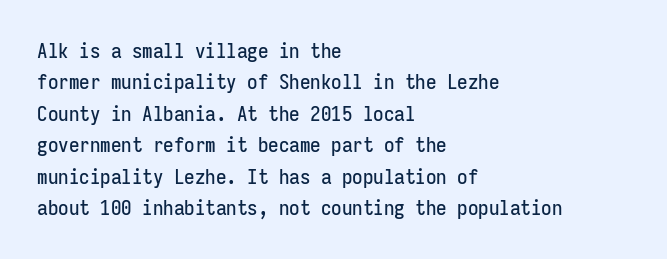
{"italic": "no", "underline": "no", "align": "left", "line_spacing": "normal", "line_spacing_ratio": 1.5, "letter_spacing": "normal", "letter_spacing_em": 0.0, "glyph_px": 21}
